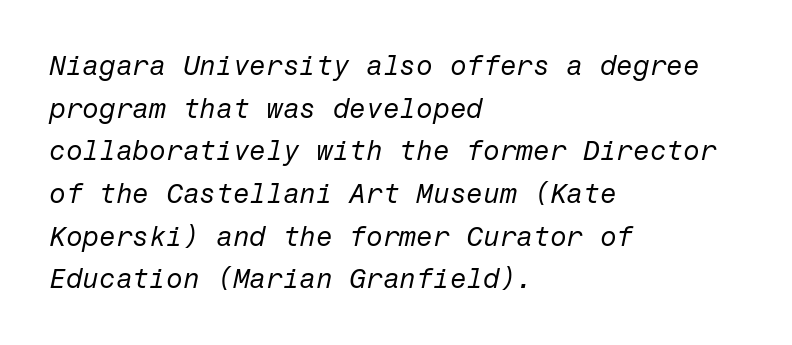
The image shows 27 px text type, italic (leaning right); set left-aligned, normal line spacing (1.58x), normal letter spacing, not underlined.
